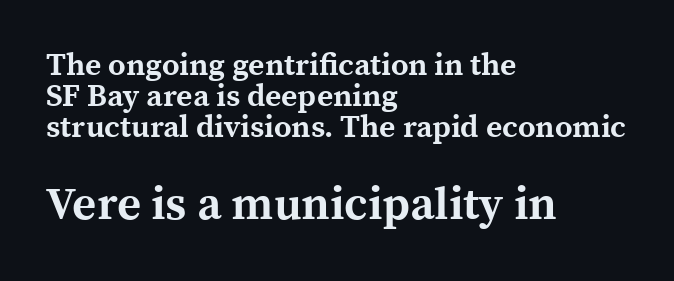
The image shows 46 px bold serif type, upright; set left-aligned, tight line spacing (1.0x), normal letter spacing, not underlined; the second (bottom) block is 1.48x larger; a medium x-height.
